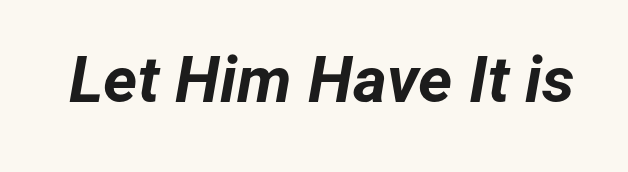
Tracking value appears to be zero — textbook default spacing. The zone under the glyphs is completely vacant. Each letter keeps its own natural width here, so spacing adapts to shape. The letters are bold, with thick, heavy strokes.
